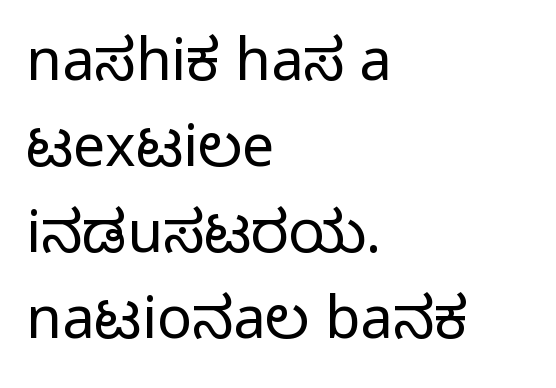
The setting favours the left margin, as ordinary paragraphs usually do. The typeface has the unassuming heft of standard copy or less. Varying glyph widths throughout — classic text-font behaviour. The tracking reads as untouched default to a designer's eye. Is there any slant? The stems are plumb.
